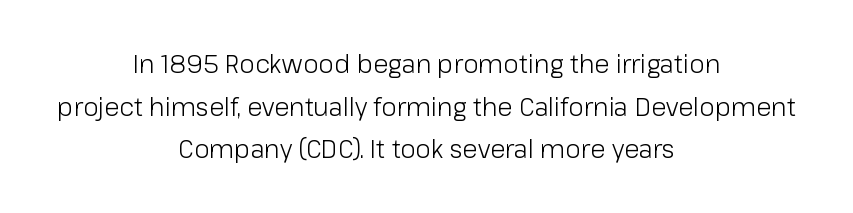
{"italic": "no", "bold": "no", "underline": "no", "align": "center", "line_spacing_ratio": 1.71, "letter_spacing": "normal", "letter_spacing_em": 0.0, "glyph_px": 25}
